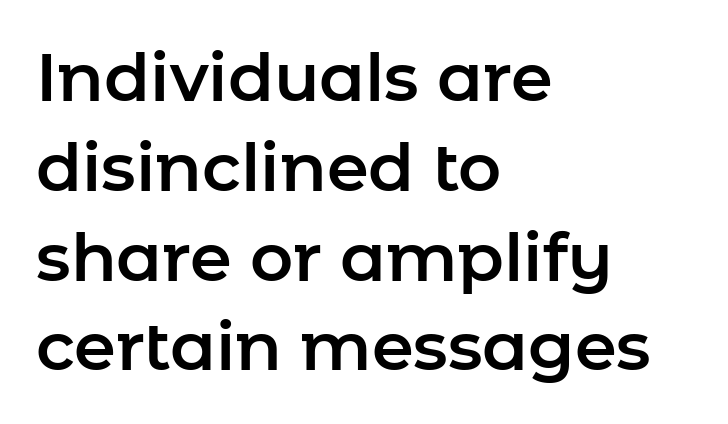
{"serif": "no", "italic": "no", "width": "normal", "stroke_contrast": "low", "x_height": "medium", "monospaced": "no", "underline": "no", "align": "left", "line_spacing": "normal", "line_spacing_ratio": 1.34, "letter_spacing": "normal", "letter_spacing_em": 0.0, "glyph_px": 67}
